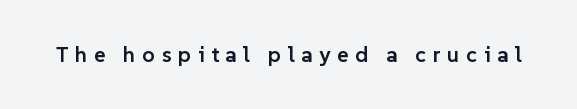
{"italic": "no", "bold": "semi", "underline": "no", "letter_spacing": "wide", "letter_spacing_em": 0.3, "glyph_px": 22}
